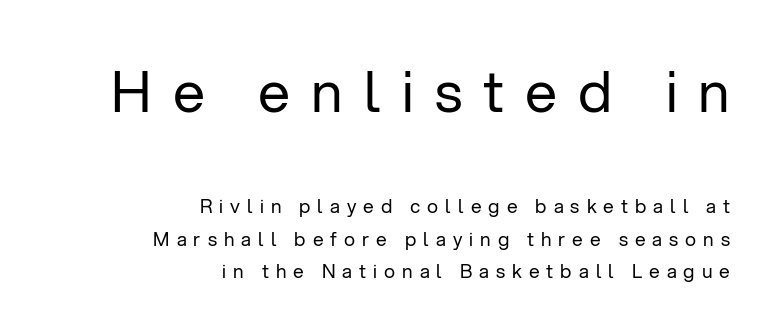
Each letter keeps its own natural width here, so spacing adapts to shape. Nothing sits at the stroke ends, so this counts as sans-serif. A typesetter would mark this as roman, not italic. The designer gave the opening block more size than the closing block. Line endings align vertically; line beginnings do not. Nothing heavy about these letters — not bold at all.
